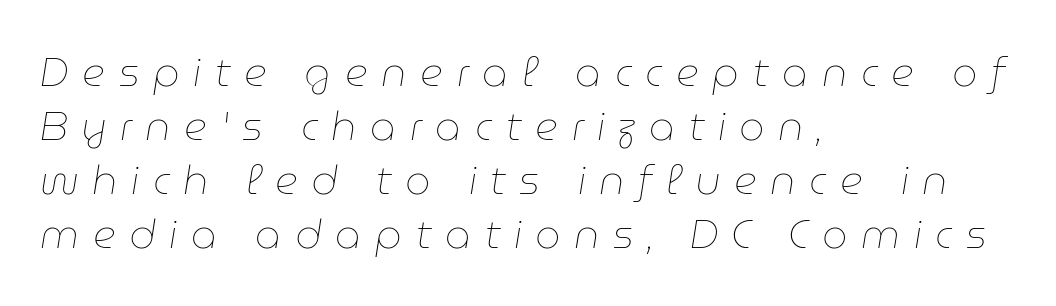
Q: Is the text bold? A: No.
Q: Is the text italic (slanted)? A: Yes, it leans right by about 9 degrees.
Q: Is the text underlined? A: No.
Q: How is the paragraph aligned? A: Left-aligned.
Q: Is the spacing between letters normal or unusually wide? A: Unusually wide.
Q: Is the spacing between lines tight, normal or loose? A: Normal.
Q: Width (condensed, normal, or wide)? A: Normal.
Q: Stroke contrast? A: Low.
Q: x-height? A: Medium.
Q: Monospaced? A: No.
